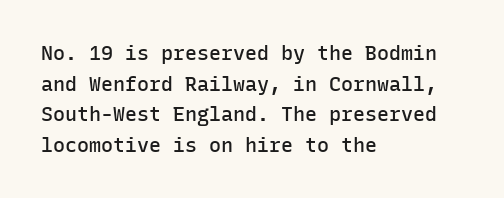
This rendering features lettering with no underline. Students, observe: this is what conventionally led text looks like. Students, note that the glyphs here touch the page at normal intervals. The specimen reads as upright at a glance.
